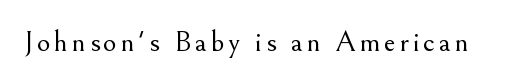
The image shows 30 px light serif type, upright; set not underlined; medium stroke contrast and a small x-height.
